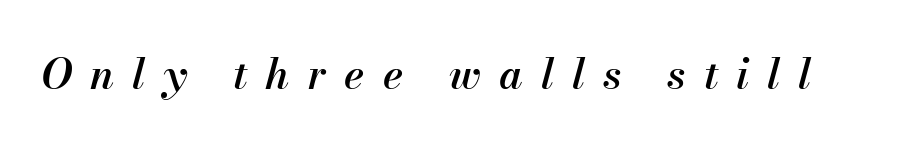
{"italic": "yes", "lean": "right", "slant_degrees": 13, "bold": "semi", "weight": "semibold", "width": "normal", "stroke_contrast": "medium", "x_height": "small", "monospaced": "no", "underline": "no", "letter_spacing": "wide", "letter_spacing_em": 0.43, "glyph_px": 42}
